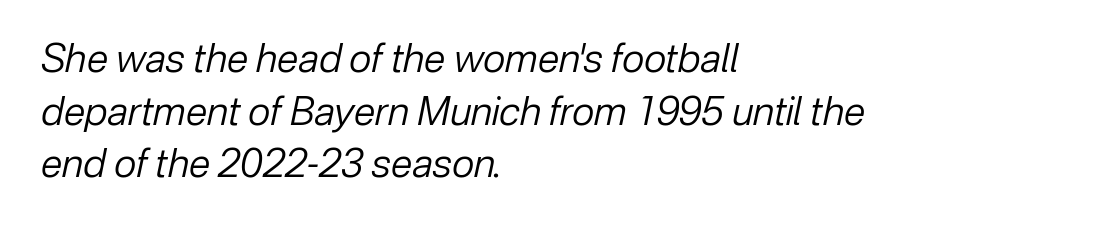
{"italic": "yes", "lean": "right", "slant_degrees": 12, "bold": "no", "weight": "regular", "width": "normal", "stroke_contrast": "low", "x_height": "medium", "monospaced": "no", "underline": "no", "align": "left", "line_spacing": "normal", "line_spacing_ratio": 1.35, "letter_spacing": "normal", "letter_spacing_em": 0.0, "glyph_px": 39}
